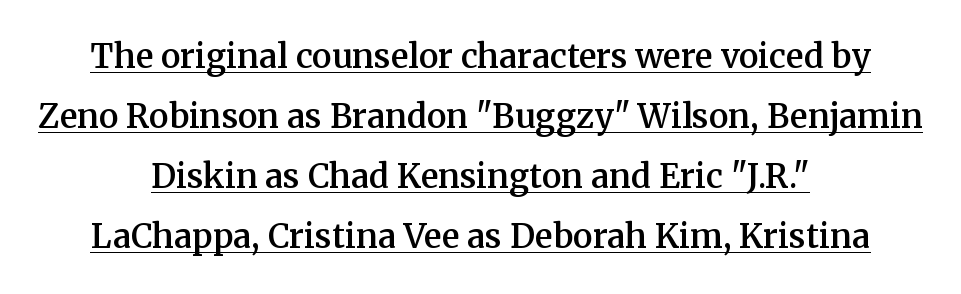
The face used here is proportionally spaced, like ordinary book or web type. These lines stack symmetrically, like a column narrowing and widening about its center. Posture: vertical. Classification — serif. Bold? Not quite — semibold, heavier than regular but stopping short.
